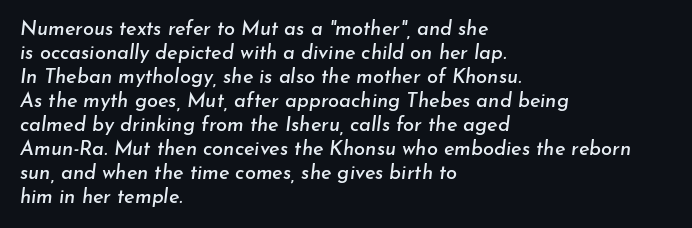
{"italic": "yes", "lean": "right", "slant_degrees": 7, "underline": "no", "align": "left", "line_spacing_ratio": 1.2, "letter_spacing": "normal", "letter_spacing_em": 0.0, "glyph_px": 20}
